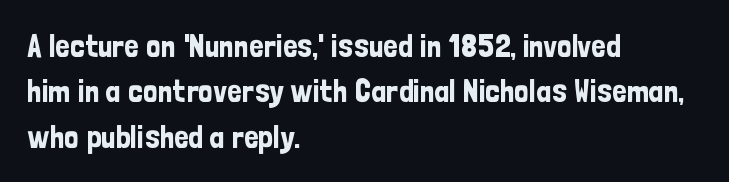
The face used here is proportionally spaced, like ordinary book or web type. Quick note: interline space is typical. This is sans-serif lettering, the kind often seen on screens and signage. Upright lettering throughout. Every row of glyphs begins at an identical x-position on the left.
